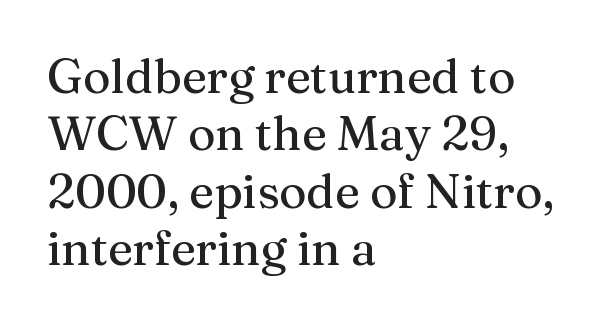
Q: Is the text italic (slanted)? A: No, it is upright.
Q: Is the typeface a serif or a sans-serif typeface? A: Serif.
Q: Is the text underlined? A: No.
Q: How is the paragraph aligned? A: Left-aligned.
Q: Is the spacing between letters normal or unusually wide? A: Normal.
Q: Width (condensed, normal, or wide)? A: Normal.
Q: Stroke contrast? A: Medium.
Q: x-height? A: Medium.
Q: Monospaced? A: No.
